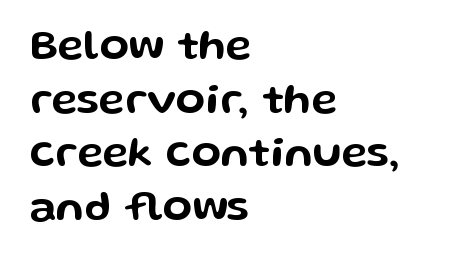
Is there any slant? The stems are plumb. Serifs: no, the terminals of the letterforms are clean. Beneath every word, the page is bare. There is no visible air inserted between adjacent glyphs.
